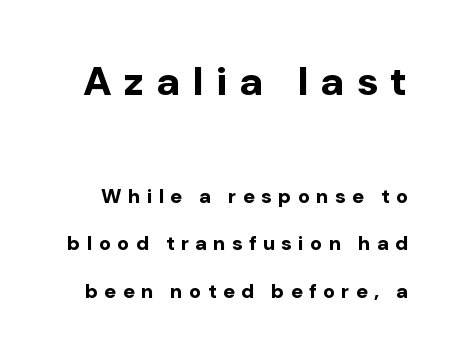
Q: Is the text bold? A: Yes.
Q: Is the text italic (slanted)? A: No, it is upright.
Q: Is the typeface a serif or a sans-serif typeface? A: Sans-serif.
Q: Is the text underlined? A: No.
Q: Is the spacing between letters normal or unusually wide? A: Unusually wide.
Q: Is the spacing between lines tight, normal or loose? A: Loose.
Q: Which block of text is set in a larger size, the first (top) or the second (bottom)? A: The first (top) one.
Q: Width (condensed, normal, or wide)? A: Normal.
Q: Stroke contrast? A: Low.
Q: x-height? A: Medium.
Q: Monospaced? A: No.
